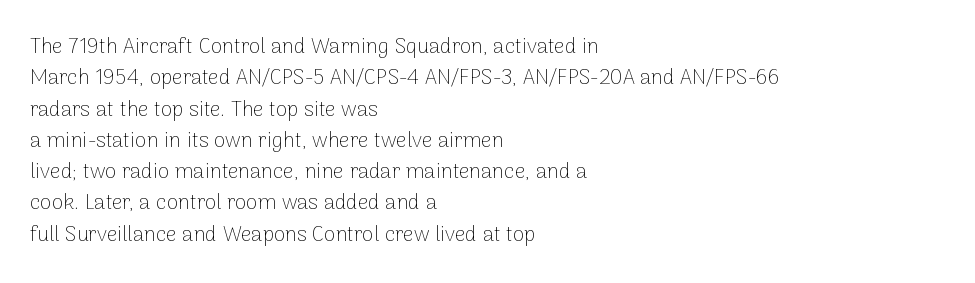
Ordinary non-slanted type is in use. Honestly, the row spacing looks completely unremarkable. These lines keep a tight, regular rhythm from letter to letter. These lines stack with their left ends in a neat column.
